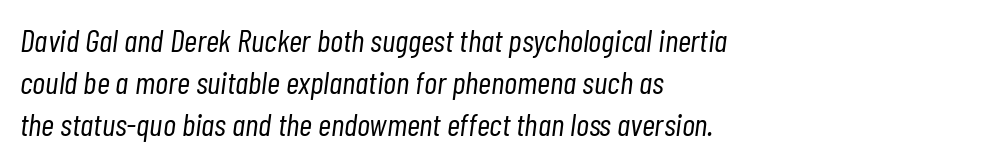
The image shows 32 px light, condensed type, italic (leaning right); set left-aligned, normal line spacing (1.32x), normal letter spacing, not underlined; low stroke contrast and a medium x-height.
